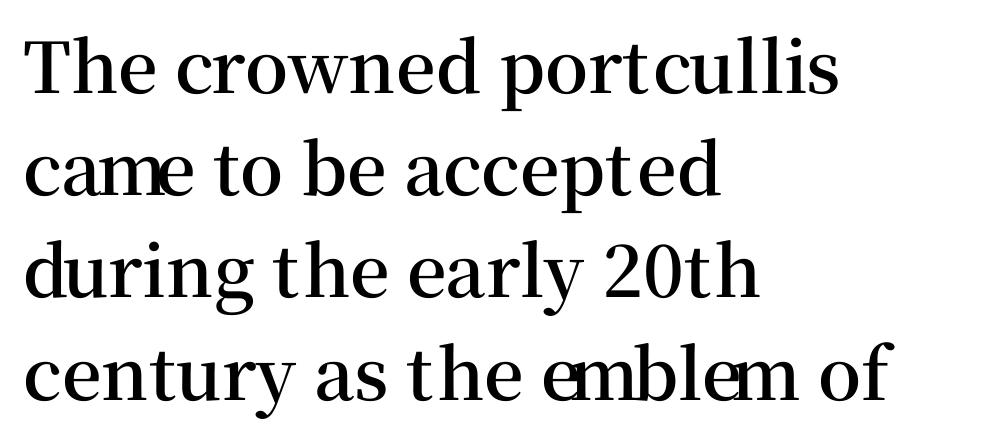
Q: Is the text bold? A: Semi-bold.
Q: Is the text italic (slanted)? A: No, it is upright.
Q: Is the typeface a serif or a sans-serif typeface? A: Serif.
Q: Is the text underlined? A: No.
Q: How is the paragraph aligned? A: Left-aligned.
Q: Is the spacing between letters normal or unusually wide? A: Normal.
Q: Is the spacing between lines tight, normal or loose? A: Normal.
Q: Width (condensed, normal, or wide)? A: Normal.
Q: Stroke contrast? A: Medium.
Q: x-height? A: Medium.
Q: Monospaced? A: No.
